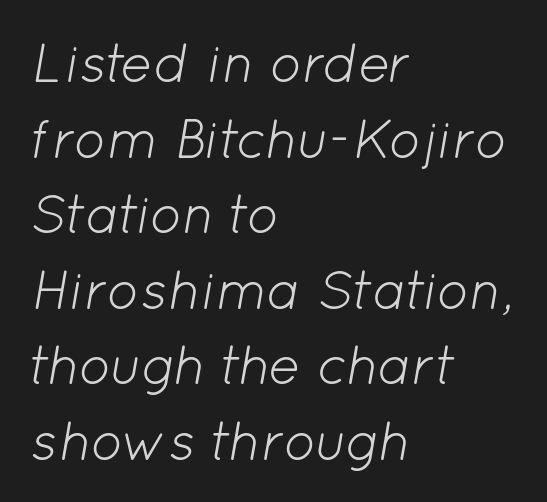
{"italic": "yes", "lean": "right", "slant_degrees": 12, "bold": "no", "weight": "light", "width": "normal", "stroke_contrast": "low", "x_height": "medium", "monospaced": "no", "underline": "no", "align": "left", "line_spacing": "normal", "line_spacing_ratio": 1.4, "letter_spacing": "normal", "letter_spacing_em": 0.0, "glyph_px": 54}
